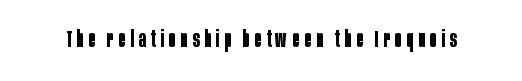
{"italic": "no", "bold": "yes", "underline": "no", "letter_spacing": "wide", "letter_spacing_em": 0.21, "glyph_px": 23}
